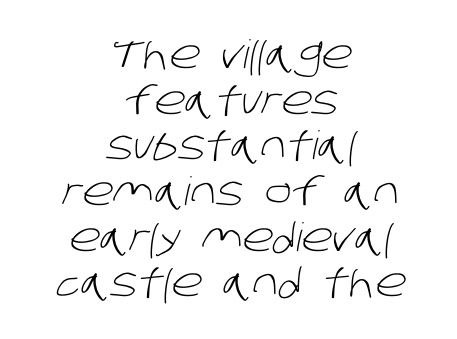
Q: Is the text bold? A: No.
Q: Is the typeface a serif or a sans-serif typeface? A: Sans-serif.
Q: Is the text underlined? A: No.
Q: How is the paragraph aligned? A: Centered.
Q: Is the spacing between letters normal or unusually wide? A: Normal.
Q: Width (condensed, normal, or wide)? A: Normal.
Q: Stroke contrast? A: Low.
Q: x-height? A: Large.
Q: Monospaced? A: No.
